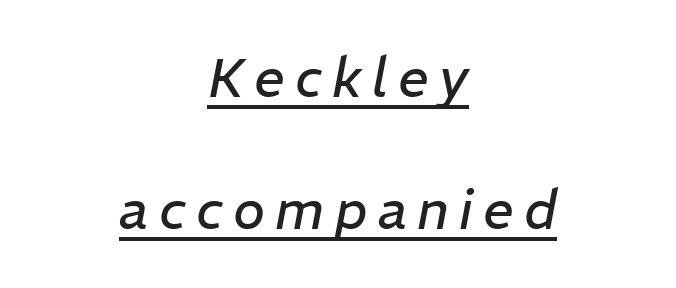
{"italic": "yes", "lean": "right", "slant_degrees": 11, "bold": "no", "weight": "regular", "width": "normal", "stroke_contrast": "low", "x_height": "medium", "monospaced": "no", "underline": "yes", "align": "center", "line_spacing": "loose", "line_spacing_ratio": 2.44, "glyph_px": 54}
